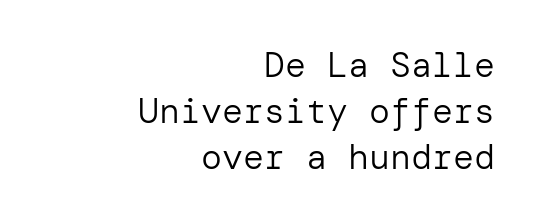
Each line ends at the same right margin while the left side varies. Serif or sans? Sans — the stroke terminals are bare. Nope, not italic — everything's standing straight. Does the leading feel generous? No, just average. Underlining? Definitely not there. The line texture is even and compact thanks to regular tracking.
